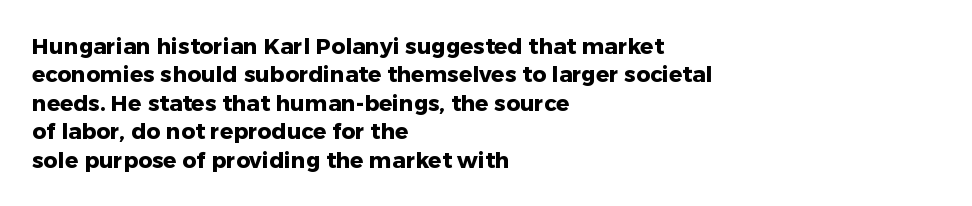
This is the regular roman posture of the typeface. The lines in this sample share a left origin and differ only in where they stop. Standard letterfit; no display-style spreading of the glyphs. Heavy-handed strokes throughout: this text is bold. The space directly below the letters is spotless.
